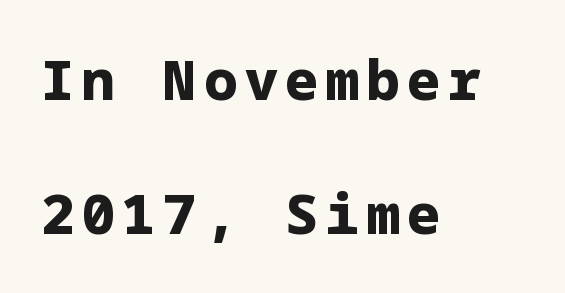
The font is running at its bold setting. When letters stand straight like this, we call the style roman or upright. Classification — sans serif. Has an underline been added? It has not.
